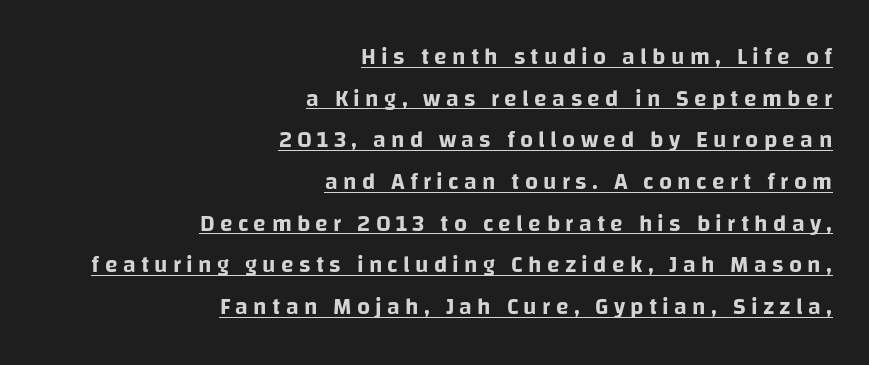
The axis of the letterforms is exactly vertical. The setting favours the right margin, as signatures and pull-quotes sometimes do. A continuous stroke trails under the words, as in a hyperlink. There is plenty of visible air inserted between adjacent glyphs.
